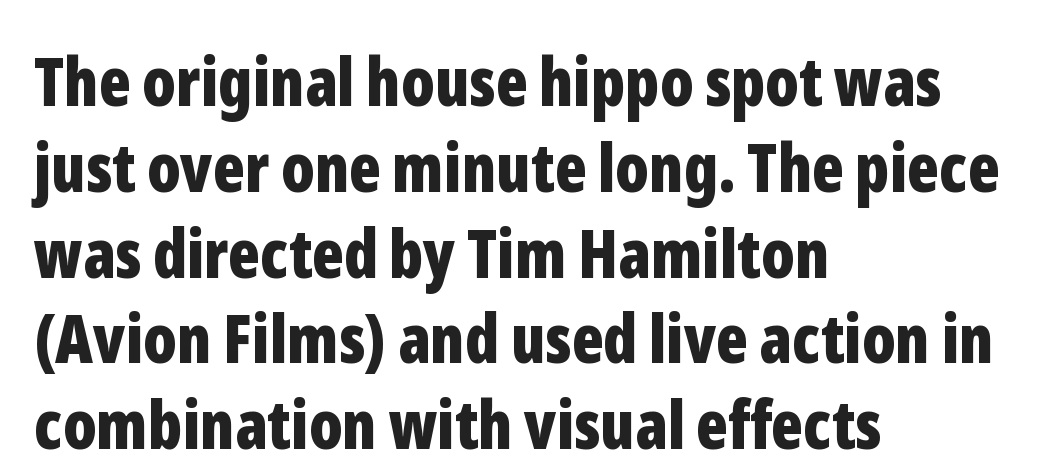
Style check: upright. Leftover space on each line is placed entirely after the last word. Weight: bold. Nope, no serifs anywhere on these letters. The face used here is rendered with its standard letterfit. The strip under each line holds only bare page.
